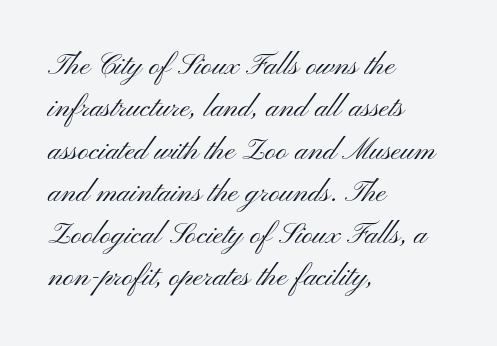
Q: Is the text bold? A: No.
Q: Is the text italic (slanted)? A: Yes.
Q: Is the typeface a serif or a sans-serif typeface? A: Sans-serif.
Q: Is the text underlined? A: No.
Q: How is the paragraph aligned? A: Left-aligned.
Q: Is the spacing between letters normal or unusually wide? A: Normal.
Q: Is the spacing between lines tight, normal or loose? A: Normal.
Q: Width (condensed, normal, or wide)? A: Wide.
Q: Stroke contrast? A: Medium.
Q: x-height? A: Small.
Q: Monospaced? A: No.
